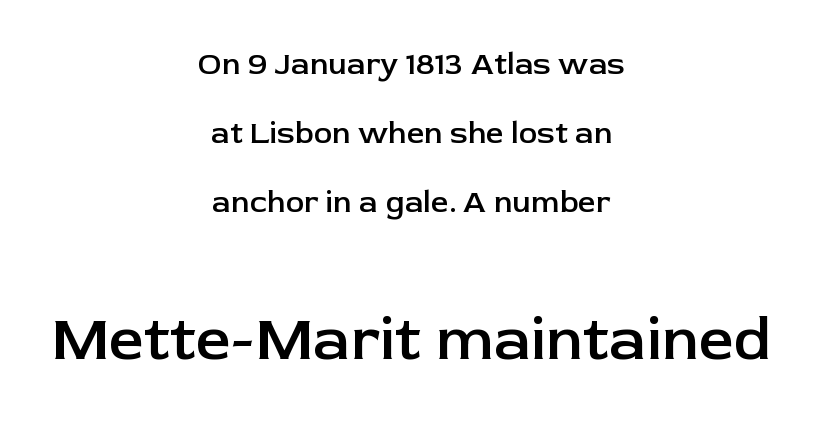
{"serif": "no", "italic": "no", "bold": "semi", "weight": "semibold", "width": "normal", "stroke_contrast": "low", "x_height": "medium", "monospaced": "no", "underline": "no", "align": "center", "line_spacing": "loose", "line_spacing_ratio": 2.22, "letter_spacing": "normal", "letter_spacing_em": 0.0, "larger_block": "second", "size_ratio": 2.0, "glyph_px": 62}
